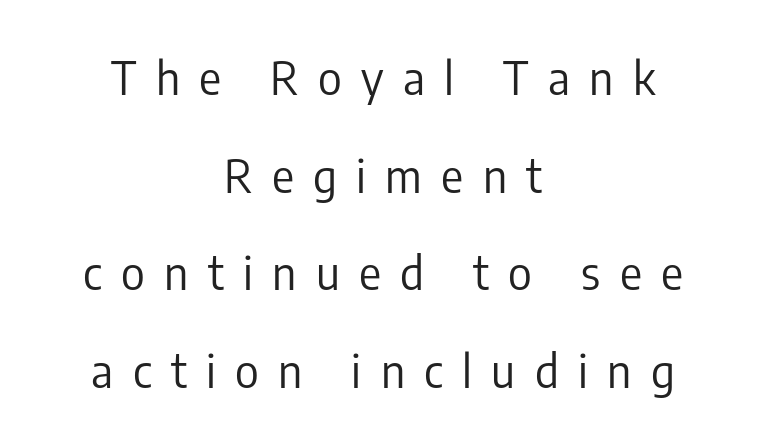
Nope, not italic — everything's standing straight. Vertically, the passage feels expansive, rows floating well apart. This rendering uses center alignment, leaving both contours irregular but symmetric. Observe the wide spacing: letters keep a clear distance from each other. Glance below the letters and you will spot only blank space.
